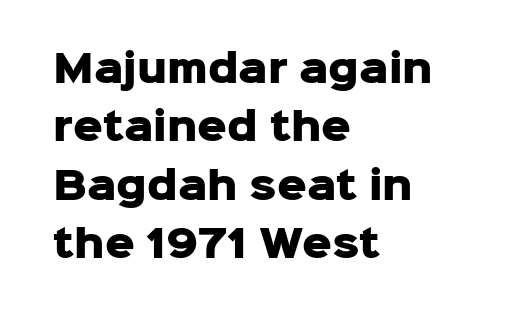
{"serif": "no", "italic": "no", "bold": "yes", "weight": "heavy", "width": "normal", "stroke_contrast": "low", "x_height": "medium", "monospaced": "no", "underline": "no", "align": "left", "line_spacing": "normal", "line_spacing_ratio": 1.58, "letter_spacing": "normal", "letter_spacing_em": 0.0, "glyph_px": 37}
